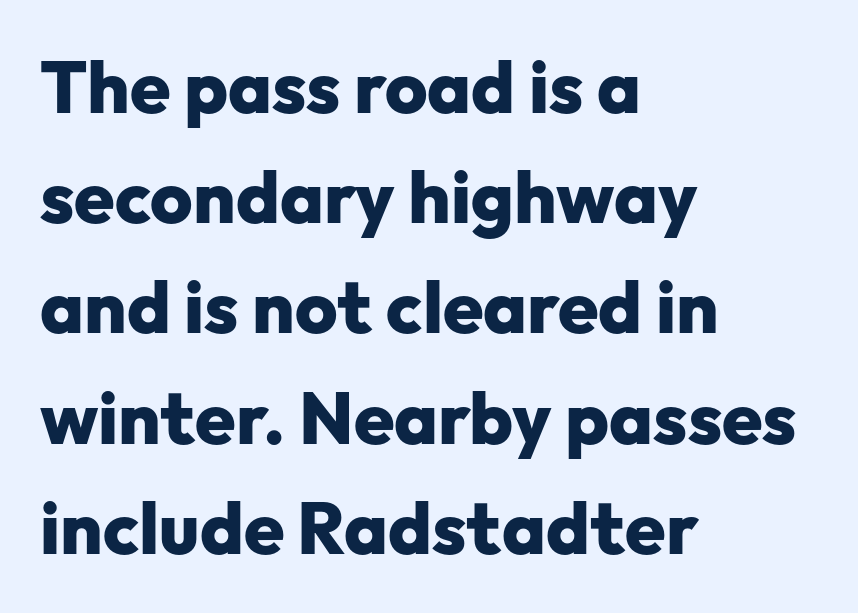
Regarding leading, the lines here are spaced in the standard way. The passage shown is not underscored anywhere. Proportional: the letters do not fall into vertical columns. Where is the straight margin? On the left.
